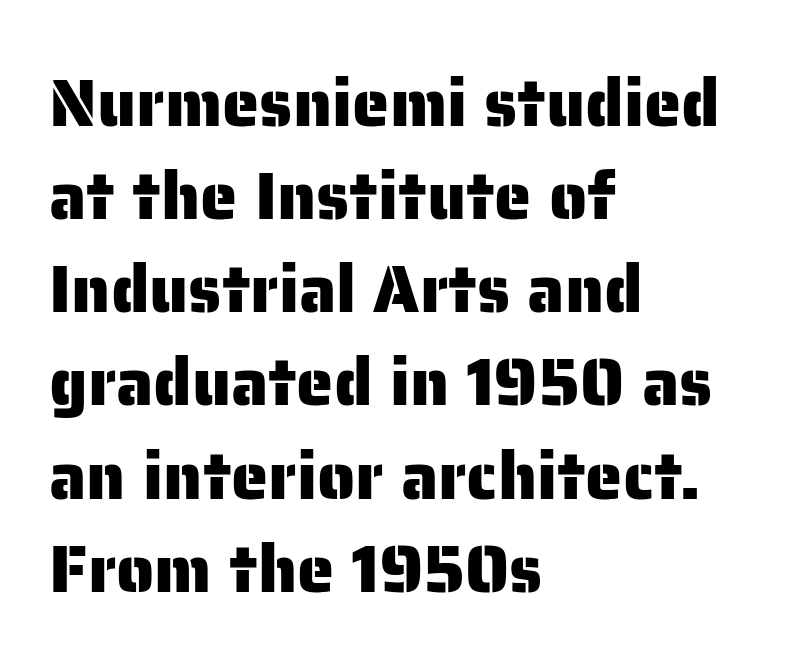
Horizontal bands of white between lines are of average thickness. The space directly below the letters is spotless. Compared with a centered layout, this one pins lines to the left instead. Does extra space separate the letters? No, they use regular spacing. The face used here is a sans, in the tradition of grotesques and geometrics. Varying glyph widths throughout — classic text-font behaviour.
